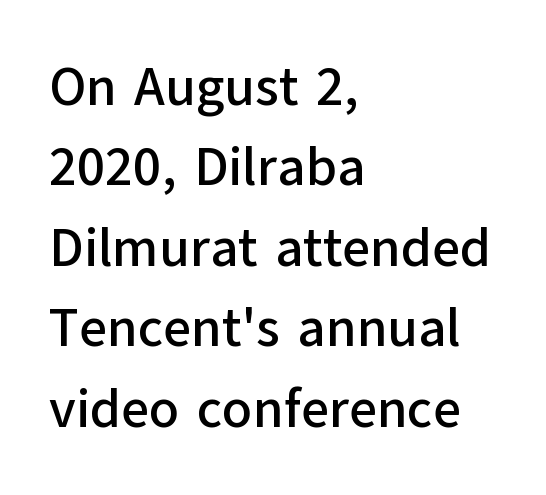
Anything drawn beneath the words? Only blank space. The letters advance in unequal steps, a hallmark of proportional type. This rendering employs a face without finishing strokes, i.e., a sans-serif. This block has exactly the height ordinary leading produces.
